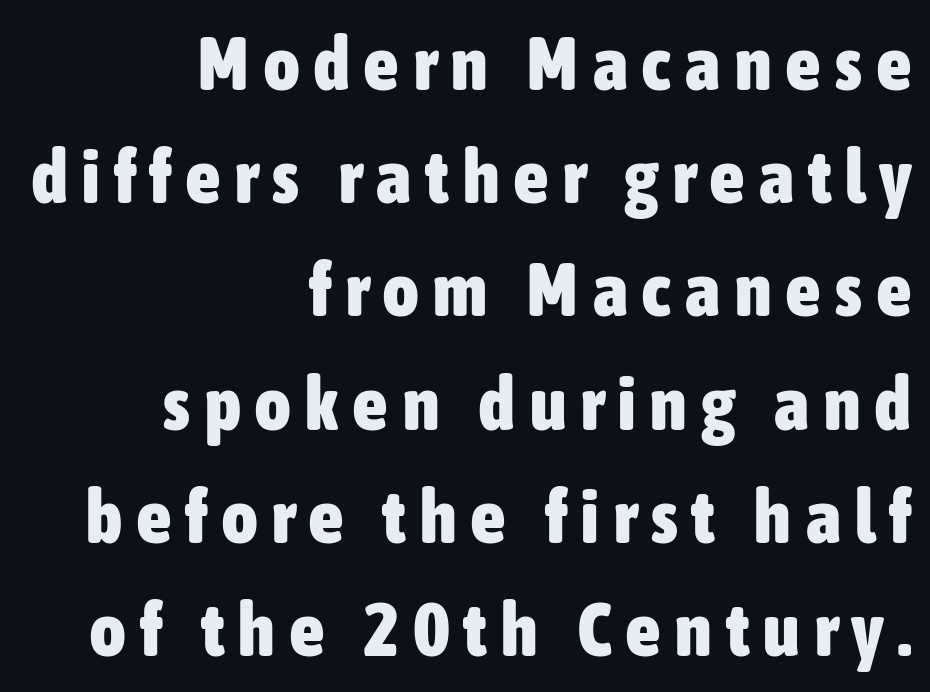
Q: Is the text bold? A: Yes.
Q: Is the text italic (slanted)? A: No, it is upright.
Q: Is the typeface a serif or a sans-serif typeface? A: Sans-serif.
Q: Is the text underlined? A: No.
Q: How is the paragraph aligned? A: Right-aligned.
Q: Is the spacing between letters normal or unusually wide? A: Unusually wide.
Q: Is the spacing between lines tight, normal or loose? A: Normal.
Q: Width (condensed, normal, or wide)? A: Condensed.
Q: Stroke contrast? A: Low.
Q: x-height? A: Medium.
Q: Monospaced? A: No.
